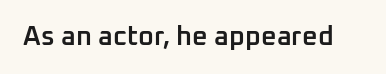
The image shows 27 px text type, upright; set normal letter spacing, not underlined.
